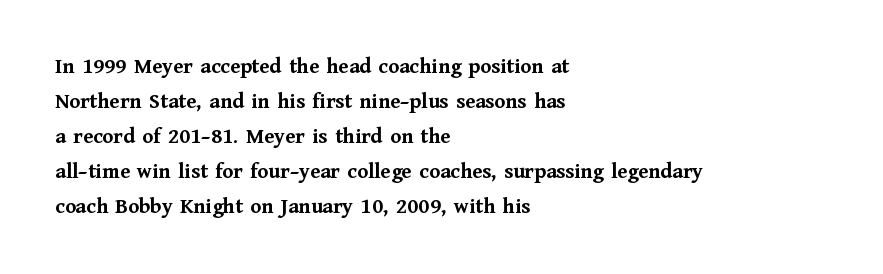
The image shows 22 px bold type, upright; set left-aligned, normal line spacing (1.59x), normal letter spacing, not underlined.
